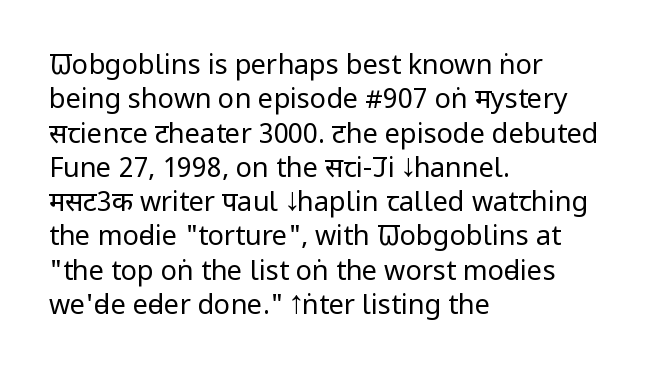
{"italic": "no", "bold": "no", "underline": "no", "align": "left", "line_spacing": "normal", "line_spacing_ratio": 1.27, "letter_spacing": "normal", "letter_spacing_em": 0.0, "glyph_px": 27}
